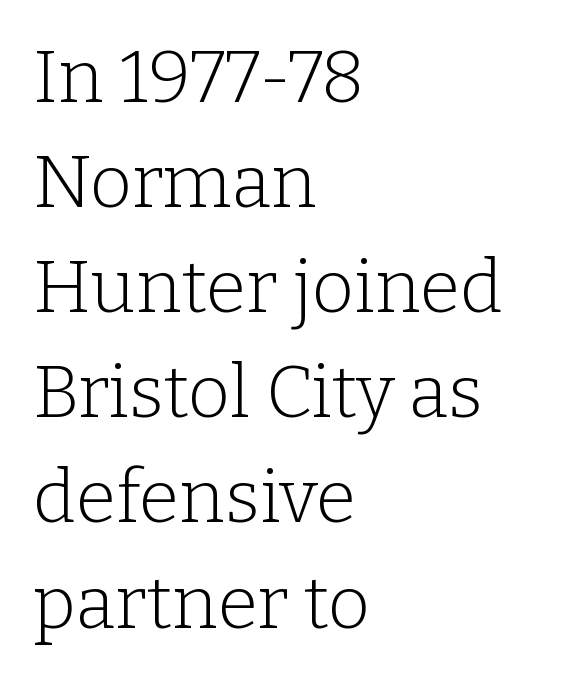
Character widths vary here, with narrow letters taking less room than wide ones. No extra tracking has been applied to these lines. Each stroke keeps to a modest, everyday thickness or less. One glance says typical: line gaps are just what's usual. Stroke terminals: seriffed.
